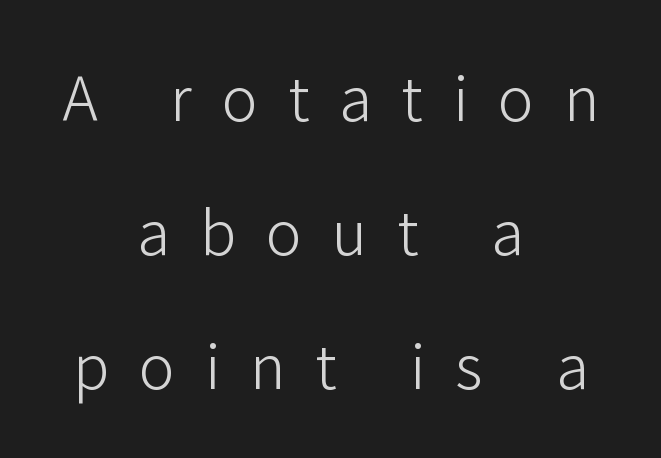
{"serif": "no", "italic": "no", "bold": "no", "weight": "light", "width": "normal", "stroke_contrast": "low", "x_height": "medium", "monospaced": "no", "underline": "no", "align": "center", "line_spacing": "loose", "line_spacing_ratio": 2.23, "letter_spacing": "wide", "letter_spacing_em": 0.5, "glyph_px": 60}
